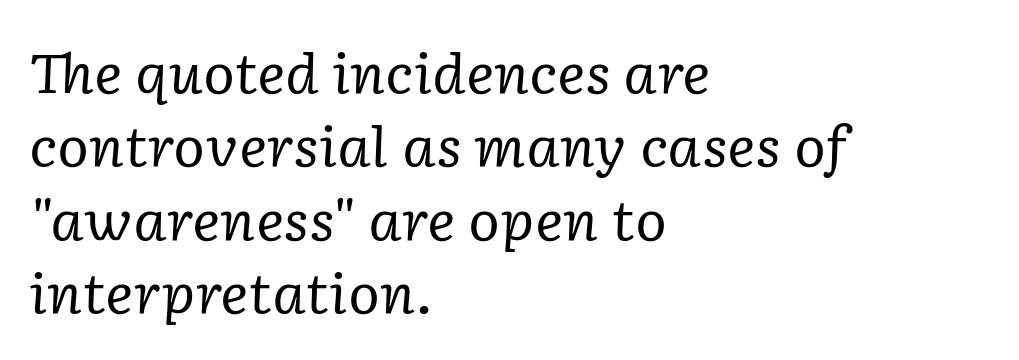
The image shows 54 px regular-weight serif type, italic (leaning right); set left-aligned, normal line spacing (1.36x), normal letter spacing, not underlined; low stroke contrast and a medium x-height.
